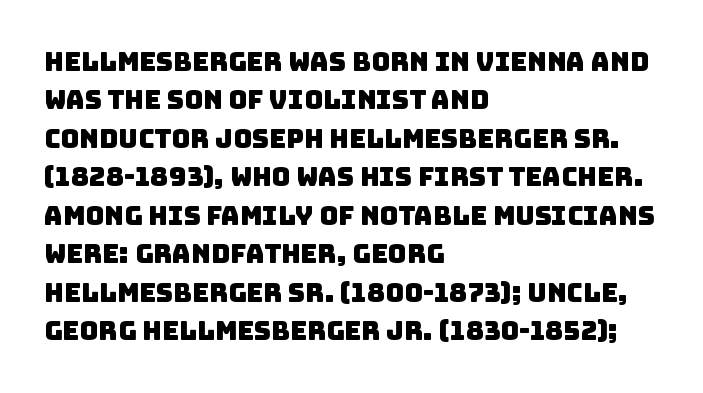
The image shows 26 px text type; set left-aligned, normal line spacing (1.48x), normal letter spacing, not underlined.
